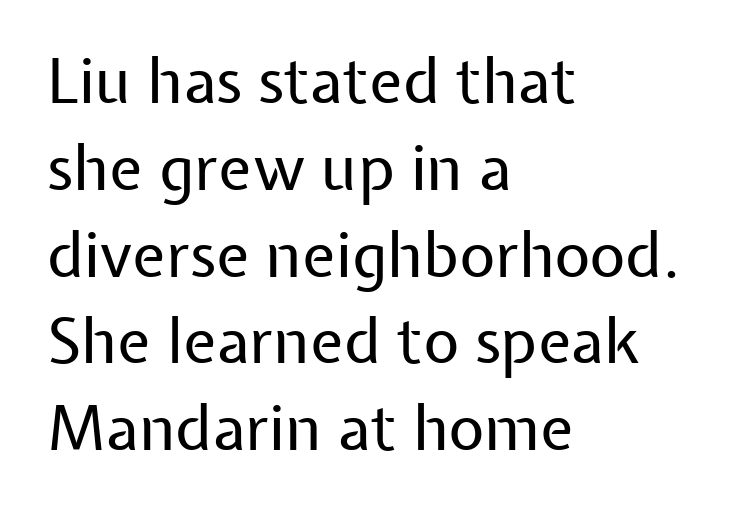
Q: Is the text bold? A: No.
Q: Is the text italic (slanted)? A: No, it is upright.
Q: Is the typeface a serif or a sans-serif typeface? A: Sans-serif.
Q: Is the text underlined? A: No.
Q: How is the paragraph aligned? A: Left-aligned.
Q: Is the spacing between letters normal or unusually wide? A: Normal.
Q: Is the spacing between lines tight, normal or loose? A: Normal.
Q: Width (condensed, normal, or wide)? A: Normal.
Q: Stroke contrast? A: Low.
Q: x-height? A: Medium.
Q: Monospaced? A: No.
